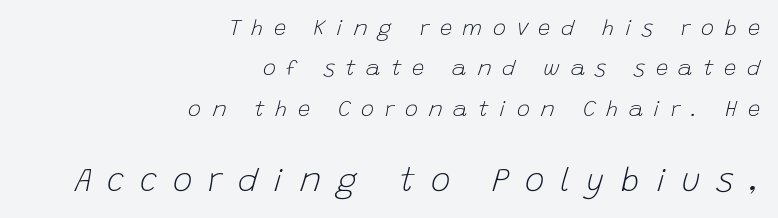
Q: Is the text bold? A: No.
Q: Is the text italic (slanted)? A: Yes, it leans right by about 15 degrees.
Q: Is the text underlined? A: No.
Q: How is the paragraph aligned? A: Right-aligned.
Q: Is the spacing between letters normal or unusually wide? A: Unusually wide.
Q: Which block of text is set in a larger size, the first (top) or the second (bottom)? A: The second (bottom) one.
Q: Width (condensed, normal, or wide)? A: Normal.
Q: Stroke contrast? A: Low.
Q: x-height? A: Large.
Q: Monospaced? A: No.
